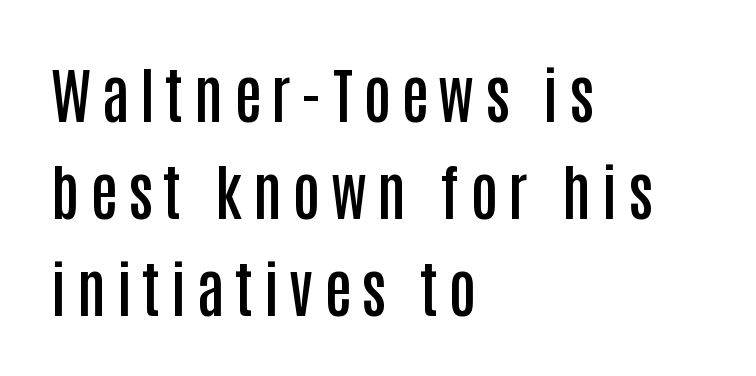
Q: Is the text bold? A: Semi-bold.
Q: Is the text italic (slanted)? A: No, it is upright.
Q: Is the typeface a serif or a sans-serif typeface? A: Sans-serif.
Q: Is the text underlined? A: No.
Q: How is the paragraph aligned? A: Left-aligned.
Q: Is the spacing between lines tight, normal or loose? A: Normal.
Q: Width (condensed, normal, or wide)? A: Condensed.
Q: Stroke contrast? A: Low.
Q: x-height? A: Large.
Q: Monospaced? A: No.
